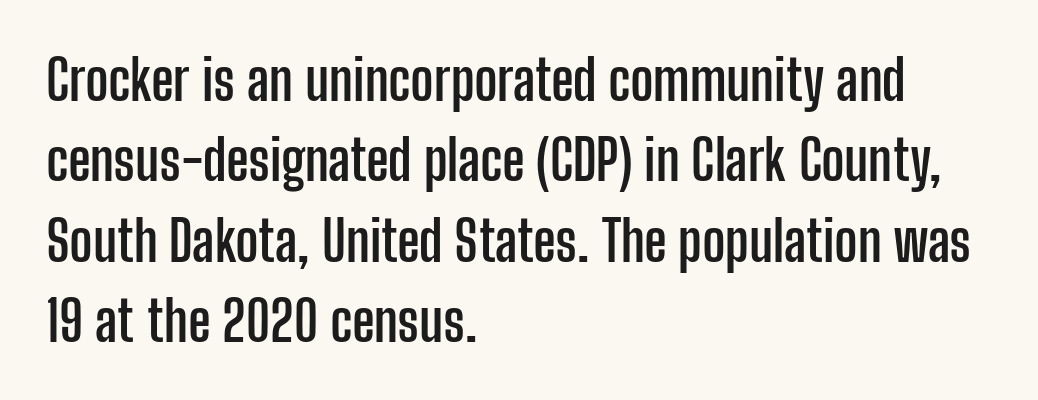
The designer went with a sans here, leaving each stem footless. Strokes here are thick enough to call this a true bold. In terms of leading, this rendering sits right in the middle. Is this a fixed-width face? No — the glyphs have proportional, varying widths.
